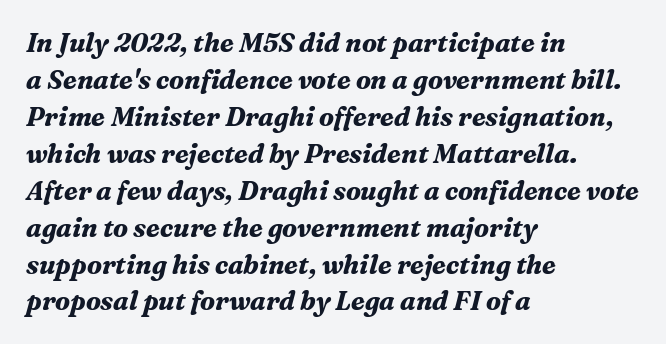
The image shows 26 px bold type, italic (leaning right); set left-aligned, normal line spacing (1.42x), normal letter spacing, not underlined.
